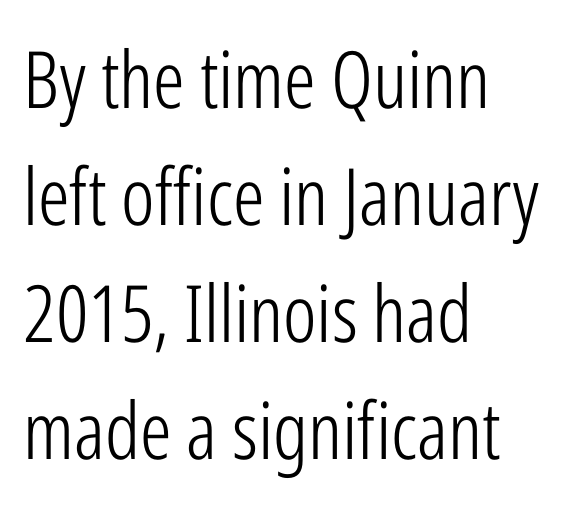
The image shows 79 px light, condensed sans-serif type, upright; set left-aligned, normal line spacing (1.48x), normal letter spacing, not underlined; low stroke contrast and a medium x-height.
